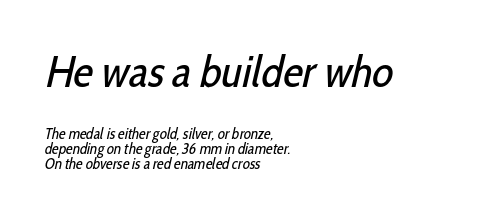
Q: Is the text bold? A: No.
Q: Is the typeface a serif or a sans-serif typeface? A: Sans-serif.
Q: Is the text underlined? A: No.
Q: How is the paragraph aligned? A: Left-aligned.
Q: Is the spacing between letters normal or unusually wide? A: Normal.
Q: Is the spacing between lines tight, normal or loose? A: Tight.
Q: Which block of text is set in a larger size, the first (top) or the second (bottom)? A: The first (top) one.
Q: Width (condensed, normal, or wide)? A: Condensed.
Q: Stroke contrast? A: Low.
Q: x-height? A: Medium.
Q: Monospaced? A: No.
